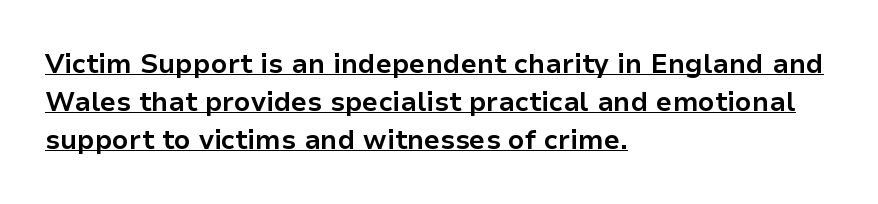
Q: Is the text bold? A: Yes.
Q: Is the text italic (slanted)? A: No, it is upright.
Q: Is the text underlined? A: Yes.
Q: How is the paragraph aligned? A: Left-aligned.
Q: Is the spacing between letters normal or unusually wide? A: Normal.
Q: Is the spacing between lines tight, normal or loose? A: Normal.
